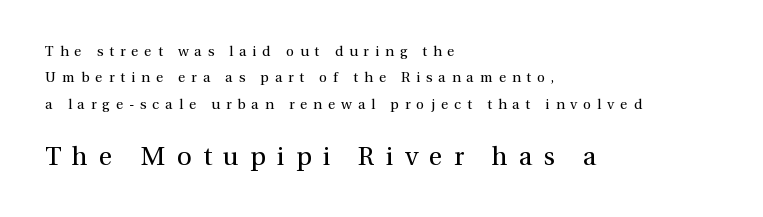
The image shows 26 px text type, upright; set left-aligned, line spacing 1.88x, unusually wide letter spacing (+0.43 em), not underlined; the second (bottom) block is 1.86x larger.
